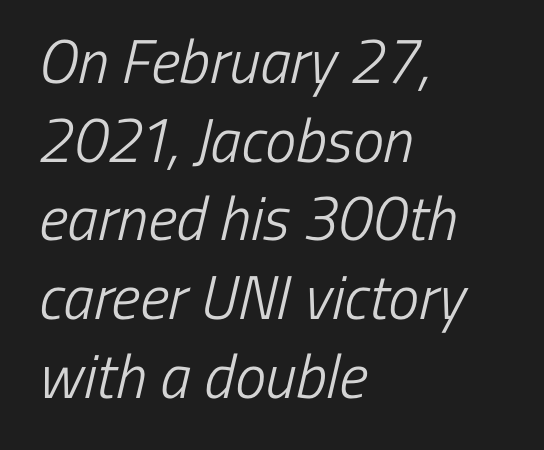
{"serif": "no", "bold": "no", "weight": "light", "width": "condensed", "stroke_contrast": "low", "x_height": "medium", "monospaced": "no", "underline": "no", "align": "left", "line_spacing": "normal", "line_spacing_ratio": 1.27, "letter_spacing": "normal", "letter_spacing_em": 0.0, "glyph_px": 62}
